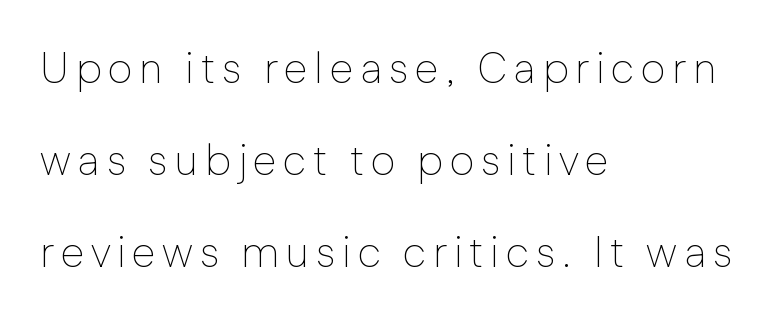
{"serif": "no", "italic": "no", "bold": "no", "weight": "thin", "width": "normal", "stroke_contrast": "low", "x_height": "medium", "monospaced": "no", "underline": "no", "align": "left", "line_spacing": "loose", "line_spacing_ratio": 2.14, "glyph_px": 43}
